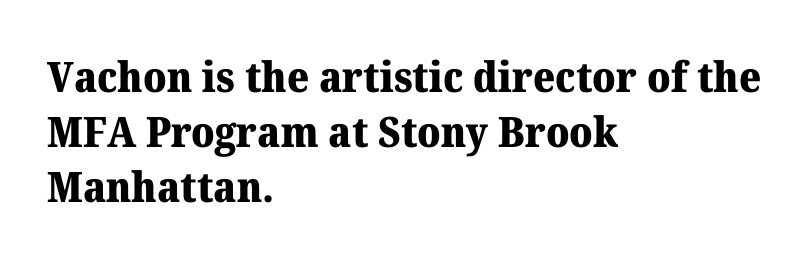
These lines sit exactly where default settings would place them. The paragraph has a hard left edge and a soft right edge. The words here are not underlined. Characters remain perfectly vertical along every line.
